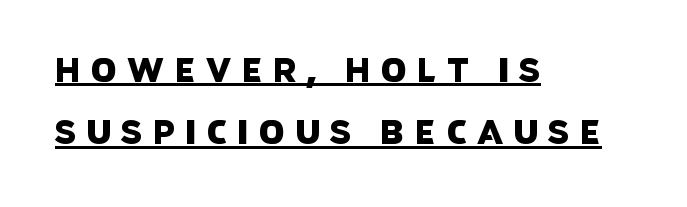
{"serif": "no", "width": "normal", "stroke_contrast": "low", "x_height": "large", "monospaced": "no", "underline": "yes", "align": "left", "line_spacing_ratio": 1.89, "letter_spacing": "wide", "letter_spacing_em": 0.3, "glyph_px": 33}
